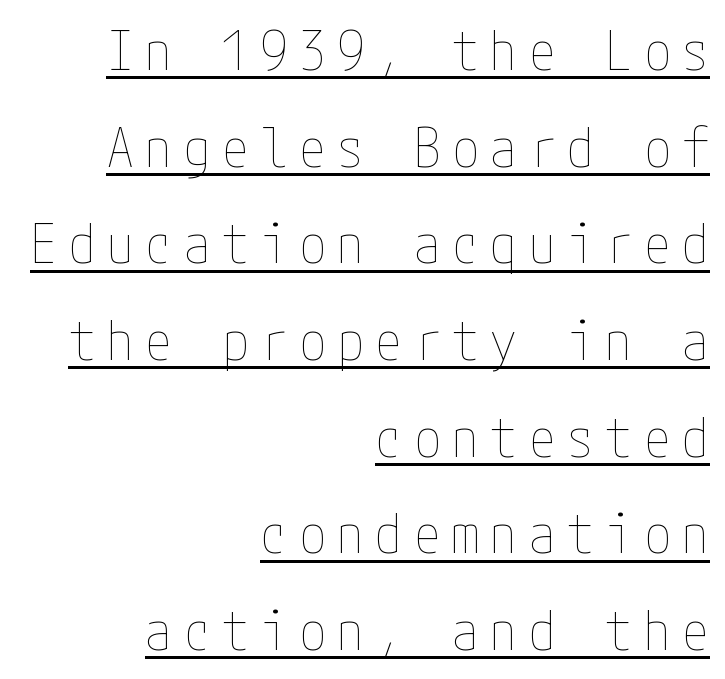
A quiet, ordinary-to-light weight characterises the typeface. Glance below the letters and you will spot a drawn line. Every row of glyphs terminates at an identical x-position on the right. The rendering inserts visible extra space after every character. Characters remain perfectly vertical along every line.
